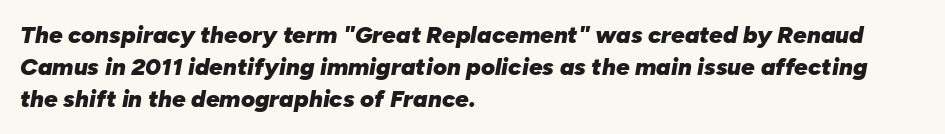
Slant detected: the letters are inclined. Just letters on the line, the space beneath them empty. A typesetter would call this zero additional tracking. As a designer I'd log this as weight 700, bold. Line spacing here is normal. This rendering uses left alignment, leaving the right contour irregular.
